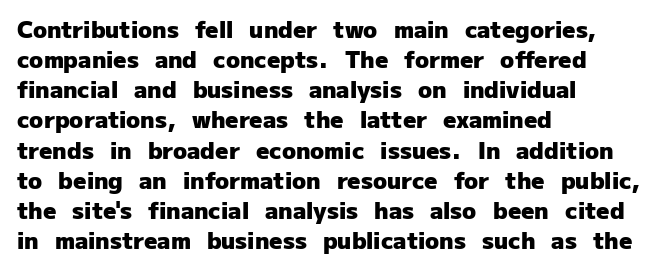
{"italic": "no", "bold": "yes", "underline": "no", "align": "left", "line_spacing": "normal", "line_spacing_ratio": 1.31, "letter_spacing": "normal", "letter_spacing_em": 0.0, "glyph_px": 23}
